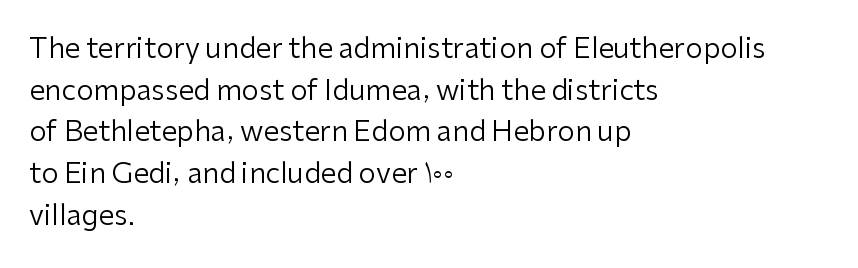
The image shows 28 px regular-weight sans-serif type, upright; set left-aligned, normal line spacing (1.49x), normal letter spacing, not underlined; low stroke contrast and a medium x-height.
